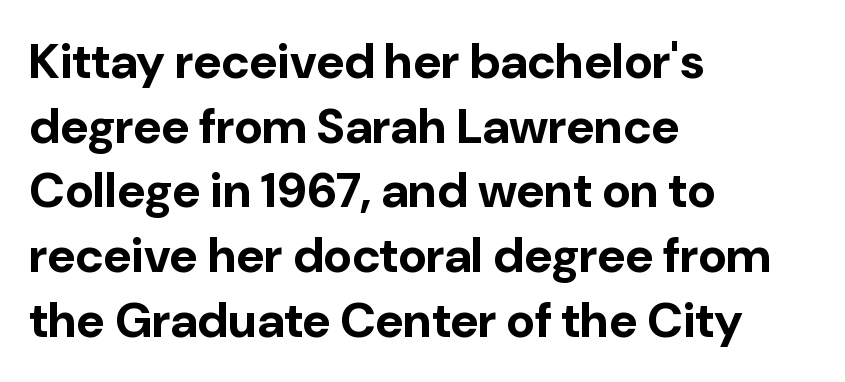
Q: Is the text bold? A: Yes.
Q: Is the text italic (slanted)? A: No, it is upright.
Q: Is the typeface a serif or a sans-serif typeface? A: Sans-serif.
Q: Is the text underlined? A: No.
Q: How is the paragraph aligned? A: Left-aligned.
Q: Is the spacing between letters normal or unusually wide? A: Normal.
Q: Is the spacing between lines tight, normal or loose? A: Normal.
Q: Width (condensed, normal, or wide)? A: Normal.
Q: Stroke contrast? A: Low.
Q: x-height? A: Medium.
Q: Monospaced? A: No.
